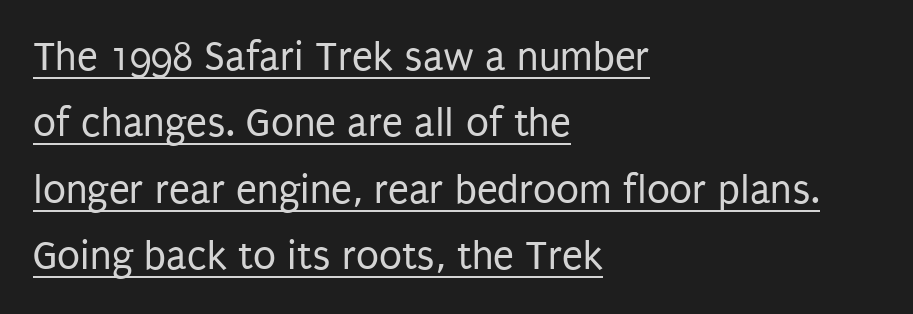
The image shows 42 px regular-weight, condensed sans-serif type, upright; set left-aligned, normal line spacing (1.58x), normal letter spacing, underlined; low stroke contrast and a large x-height.
